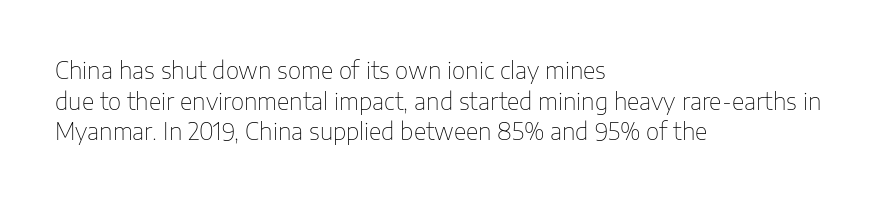
Vertical spacing — default. The text block is weighted toward the left margin, trailing off unevenly rightward. The baseline area is clear. These lines keep a tight, regular rhythm from letter to letter. No extra ink here — the face is not bold.
